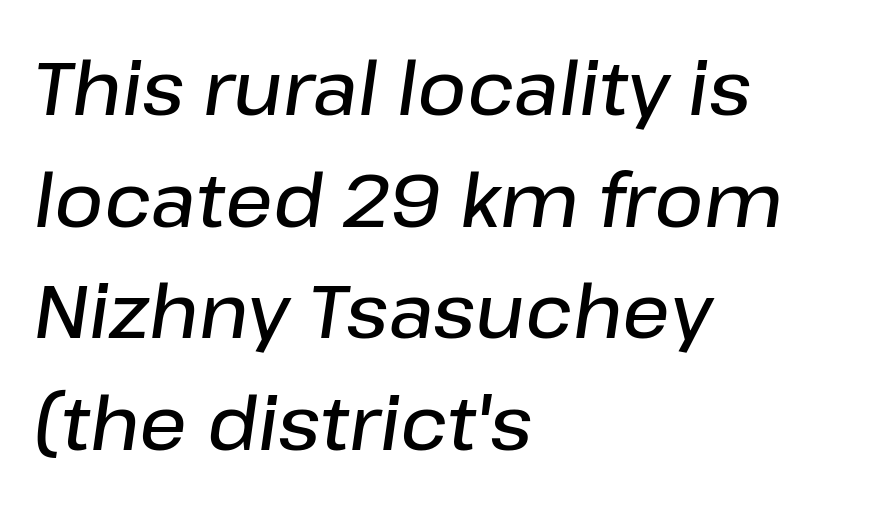
On the weight axis this lands at semibold, roughly 600. This rendering leaves character spacing at its baseline value. Every row of glyphs begins at an identical x-position on the left. The face used here is proportionally spaced, like ordinary book or web type. Rule under the text: the space is simply empty. Leading: standard.
